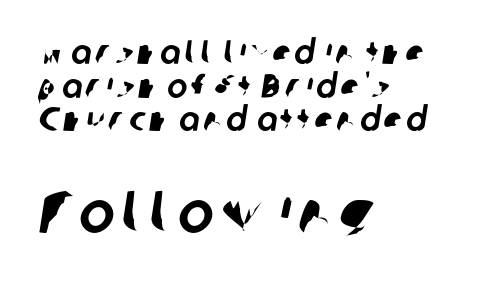
The passage is arranged the way most books set body copy — flush left. This rendering employs a face without finishing strokes, i.e., a sans-serif. Two sizes are in play, and the larger belongs to the second block. Note the varied advance widths — an 'i' is clearly narrower than an 'm'. Descenders are the only things crossing below the line. The space between consecutive lines is stingy.
